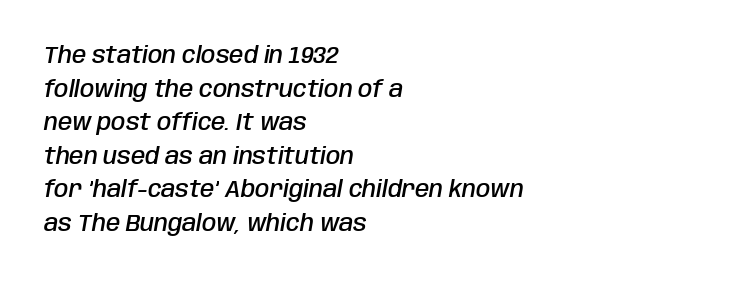
Q: Is the text bold? A: Semi-bold.
Q: Is the text italic (slanted)? A: Yes, it leans right by about 10 degrees.
Q: Is the text underlined? A: No.
Q: How is the paragraph aligned? A: Left-aligned.
Q: Is the spacing between letters normal or unusually wide? A: Normal.
Q: Is the spacing between lines tight, normal or loose? A: Normal.
